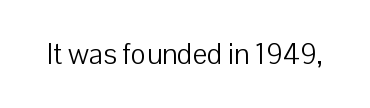
{"serif": "no", "italic": "no", "bold": "no", "weight": "light", "width": "normal", "stroke_contrast": "low", "x_height": "medium", "monospaced": "no", "underline": "no", "letter_spacing": "normal", "letter_spacing_em": 0.0, "glyph_px": 29}
